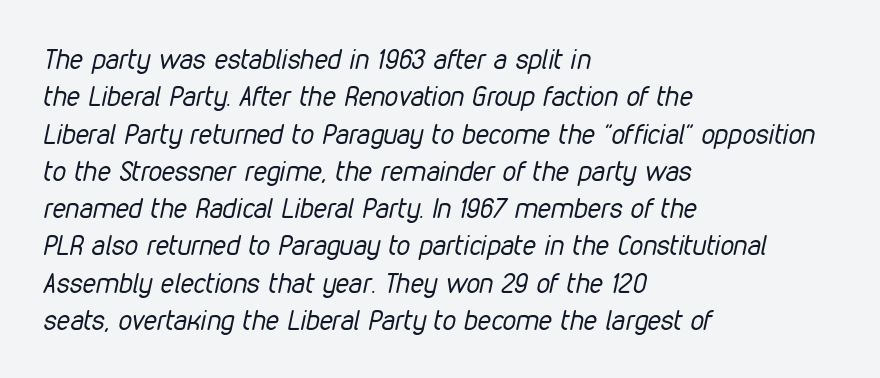
{"italic": "yes", "lean": "right", "slant_degrees": 12, "bold": "no", "underline": "no", "align": "left", "line_spacing": "normal", "line_spacing_ratio": 1.38, "letter_spacing": "normal", "letter_spacing_em": 0.0, "glyph_px": 27}
